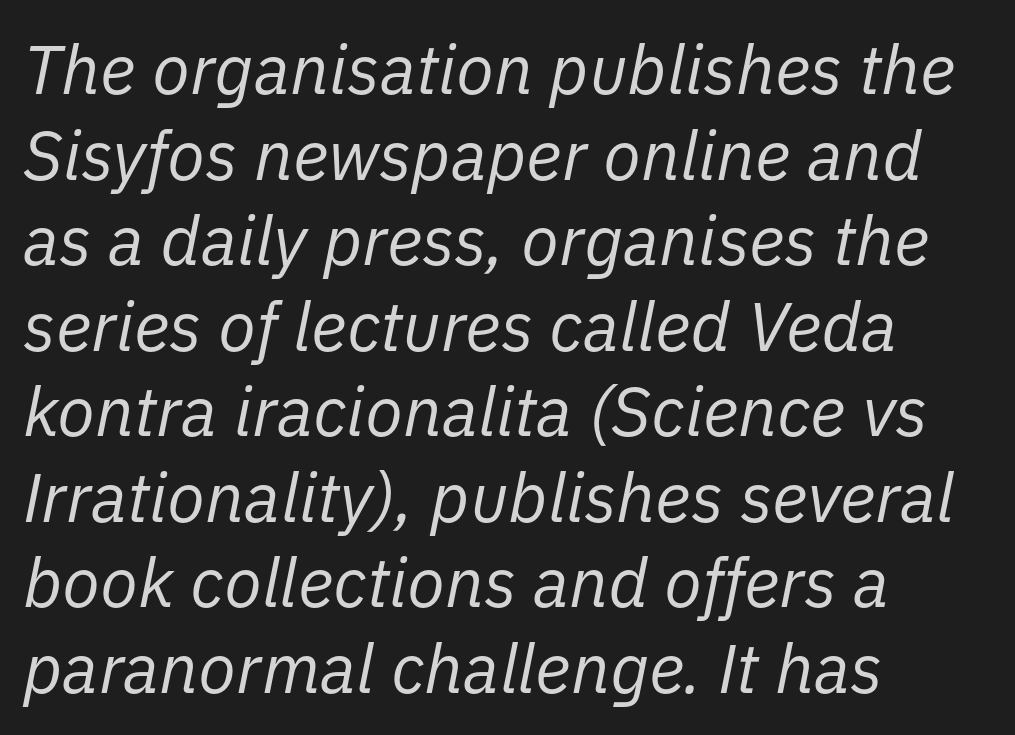
In terms of letterspacing, this is plain default setting. Here the designer chose a conventional face with non-uniform glyph widths. Slant detected: the letters are inclined. Caption: face not bold, strokes unweighted. Lines of text with bare space underneath. Where is the straight margin? On the left.
